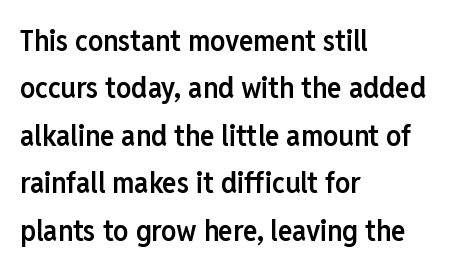
The image shows 30 px semibold, condensed sans-serif type, upright; set left-aligned, normal line spacing (1.58x), normal letter spacing, not underlined; low stroke contrast and a medium x-height.
